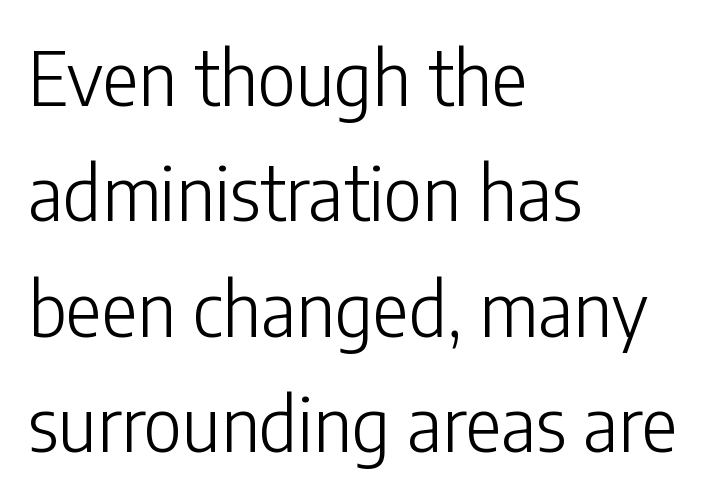
Q: Is the text bold? A: No.
Q: Is the text italic (slanted)? A: No, it is upright.
Q: Is the typeface a serif or a sans-serif typeface? A: Sans-serif.
Q: Is the text underlined? A: No.
Q: How is the paragraph aligned? A: Left-aligned.
Q: Is the spacing between letters normal or unusually wide? A: Normal.
Q: Is the spacing between lines tight, normal or loose? A: Normal.
Q: Width (condensed, normal, or wide)? A: Condensed.
Q: Stroke contrast? A: Low.
Q: x-height? A: Medium.
Q: Monospaced? A: No.
